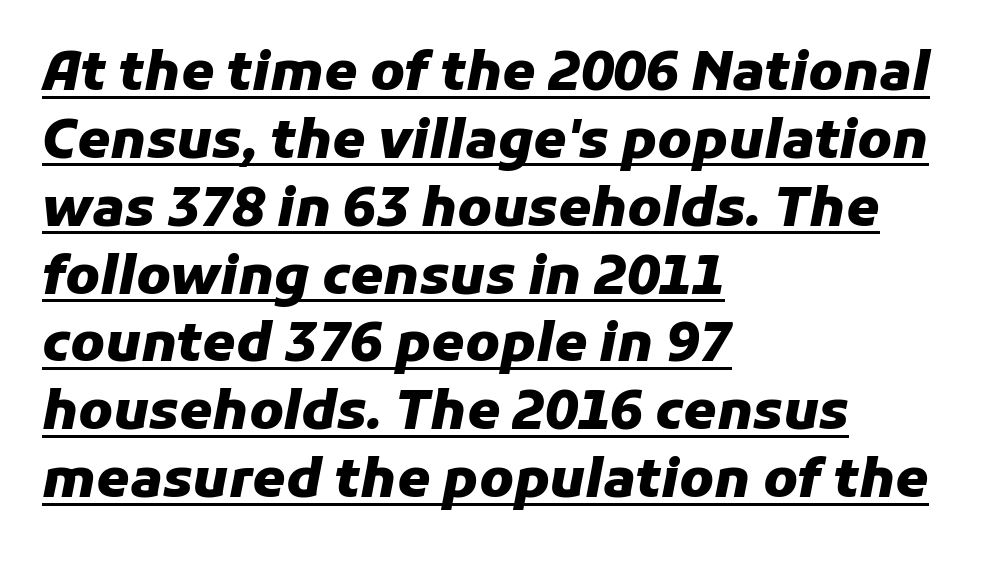
{"italic": "yes", "lean": "right", "slant_degrees": 11, "bold": "yes", "weight": "heavy", "width": "normal", "stroke_contrast": "low", "x_height": "medium", "monospaced": "no", "underline": "yes", "align": "left", "line_spacing": "normal", "line_spacing_ratio": 1.28, "letter_spacing": "normal", "letter_spacing_em": 0.0, "glyph_px": 53}
